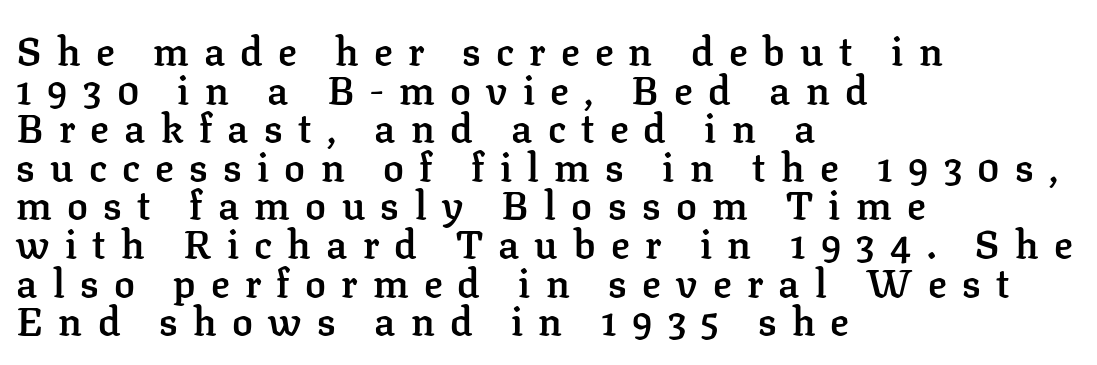
{"serif": "yes", "italic": "no", "bold": "semi", "weight": "semibold", "width": "normal", "stroke_contrast": "low", "x_height": "medium", "monospaced": "no", "underline": "no", "align": "left", "line_spacing": "tight", "line_spacing_ratio": 0.99, "letter_spacing": "wide", "letter_spacing_em": 0.39, "glyph_px": 39}
